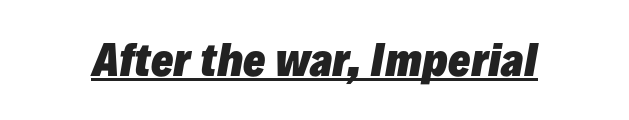
Q: Is the text bold? A: Yes.
Q: Is the text italic (slanted)? A: Yes, it leans right by about 10 degrees.
Q: Is the text underlined? A: Yes.
Q: Is the spacing between letters normal or unusually wide? A: Normal.
Q: Width (condensed, normal, or wide)? A: Normal.
Q: Stroke contrast? A: Low.
Q: x-height? A: Medium.
Q: Monospaced? A: No.
